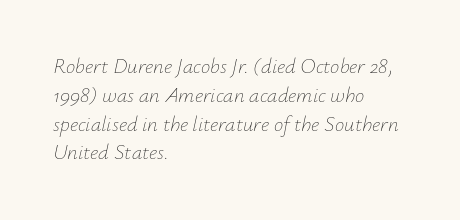
{"italic": "yes", "lean": "right", "slant_degrees": 12, "bold": "no", "underline": "no", "align": "left", "line_spacing": "normal", "line_spacing_ratio": 1.37, "letter_spacing": "normal", "letter_spacing_em": 0.0, "glyph_px": 21}
